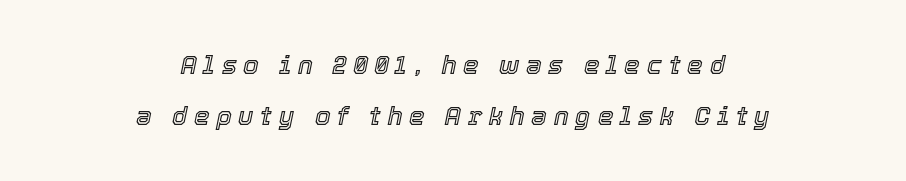
The whitespace from short lines is split evenly between both sides. Airy leading. The whole block is typeset with a tilt. Glance below the letters and you will spot only blank space. This sample uses expanded letter spacing, leaving extra air between glyphs.
